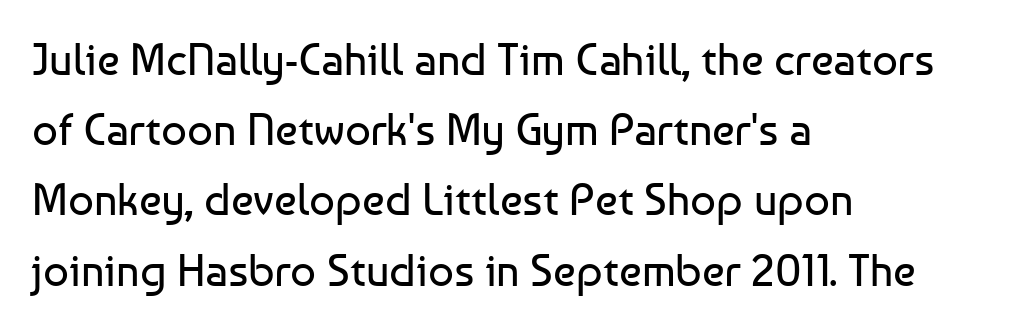
The image shows 45 px regular-weight sans-serif type, upright; set left-aligned, normal line spacing (1.56x), normal letter spacing, not underlined; low stroke contrast and a medium x-height.
